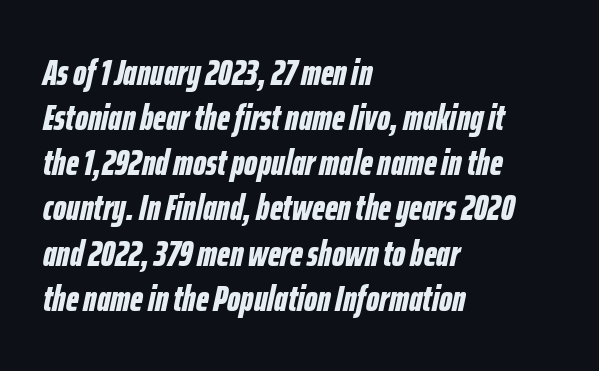
Here the glyphs are tracked normally, forming tight word shapes. Typographic density is high because the face is bold. Characters are canted at an angle relative to the baseline's perpendicular. Unmarked baselines from the first word to the last.
